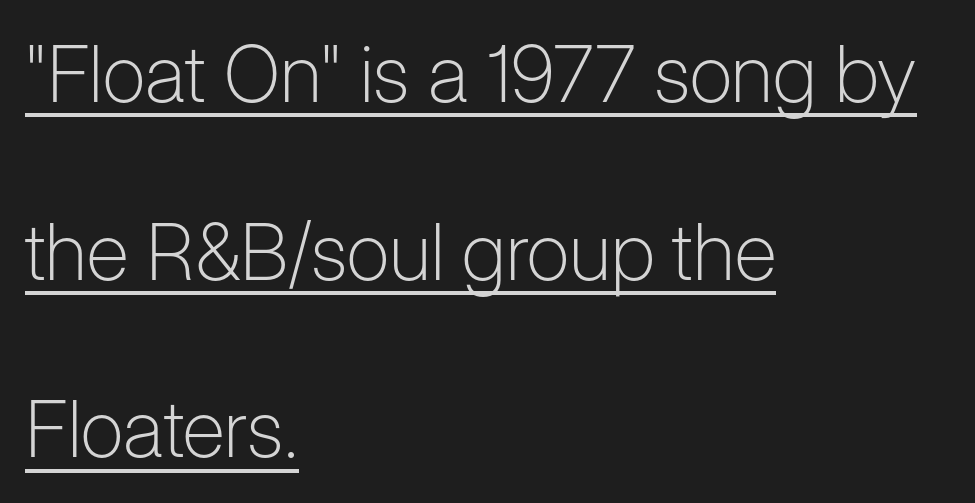
The image shows 79 px light sans-serif type, upright; set left-aligned, loose line spacing (2.25x), normal letter spacing, underlined; low stroke contrast and a medium x-height.
